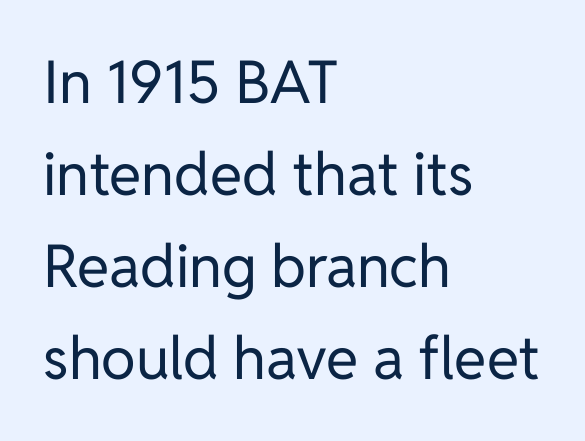
{"serif": "no", "italic": "no", "bold": "no", "weight": "regular", "width": "normal", "stroke_contrast": "low", "x_height": "medium", "monospaced": "no", "underline": "no", "align": "left", "line_spacing": "normal", "line_spacing_ratio": 1.56, "letter_spacing": "normal", "letter_spacing_em": 0.0, "glyph_px": 59}
